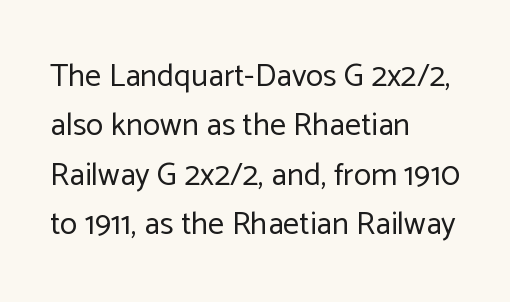
The image shows 32 px regular-weight sans-serif type, upright; set left-aligned, normal line spacing (1.54x), normal letter spacing, not underlined; low stroke contrast and a medium x-height.
